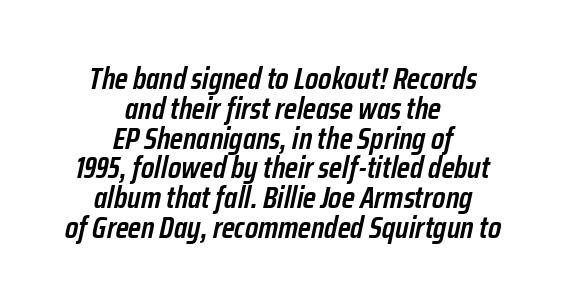
The image shows 31 px semibold, condensed type, italic (leaning right); set centered, tight line spacing (0.96x), normal letter spacing, not underlined; low stroke contrast and a medium x-height.
